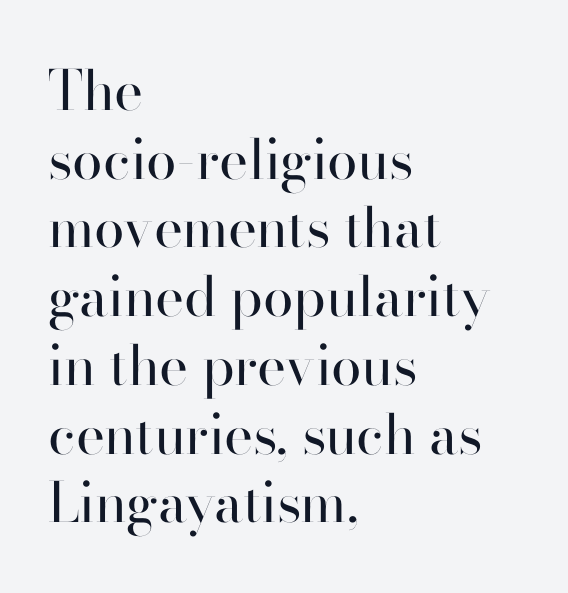
The image shows 55 px regular-weight sans-serif type, upright; set left-aligned, normal line spacing (1.25x), normal letter spacing, not underlined; high stroke contrast and a small x-height.
